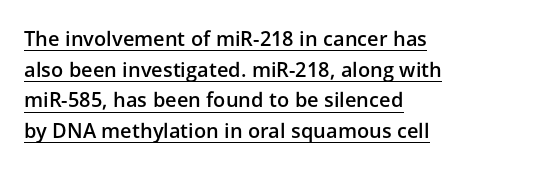
The image shows 20 px text type, upright; set left-aligned, normal line spacing (1.53x), normal letter spacing, underlined.
